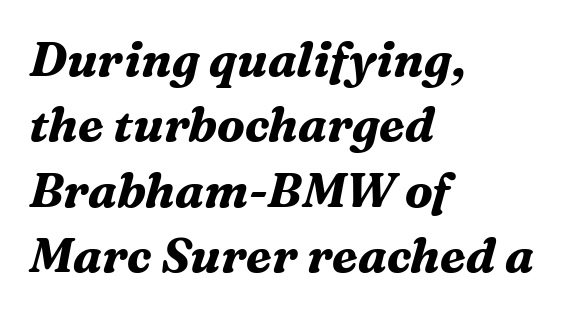
Q: Is the text bold? A: Yes.
Q: Is the text italic (slanted)? A: Yes, it leans right by about 16 degrees.
Q: Is the typeface a serif or a sans-serif typeface? A: Serif.
Q: Is the text underlined? A: No.
Q: How is the paragraph aligned? A: Left-aligned.
Q: Is the spacing between letters normal or unusually wide? A: Normal.
Q: Is the spacing between lines tight, normal or loose? A: Normal.
Q: Width (condensed, normal, or wide)? A: Normal.
Q: Stroke contrast? A: Medium.
Q: x-height? A: Medium.
Q: Monospaced? A: No.
